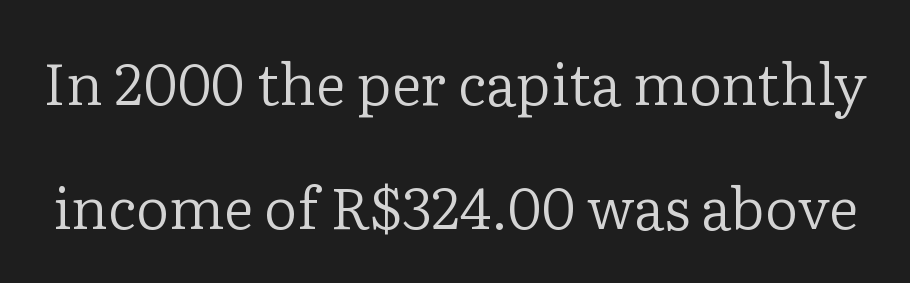
Q: Is the text bold? A: No.
Q: Is the text italic (slanted)? A: No, it is upright.
Q: Is the typeface a serif or a sans-serif typeface? A: Serif.
Q: Is the text underlined? A: No.
Q: Is the spacing between letters normal or unusually wide? A: Normal.
Q: Is the spacing between lines tight, normal or loose? A: Loose.
Q: Width (condensed, normal, or wide)? A: Normal.
Q: Stroke contrast? A: Low.
Q: x-height? A: Medium.
Q: Monospaced? A: No.
